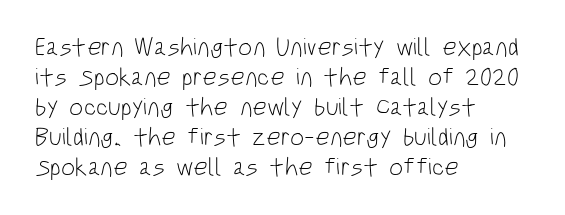
{"italic": "no", "bold": "no", "underline": "no", "align": "left", "line_spacing_ratio": 1.2, "letter_spacing": "normal", "letter_spacing_em": 0.0, "glyph_px": 25}
